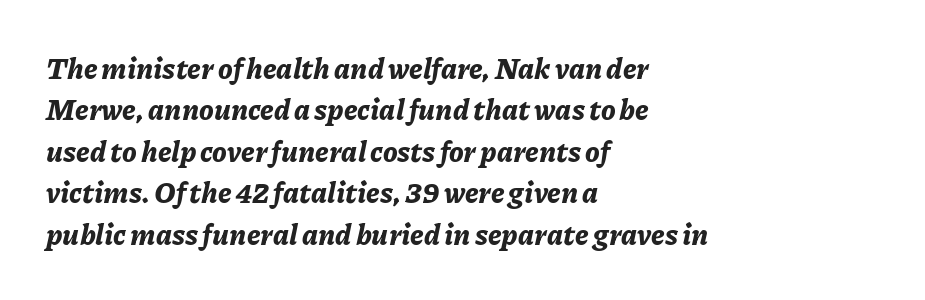
The block of text has a typical density, with ordinary space between rows. Words float on clear page, feet unadorned. Line beginnings align vertically; line endings do not. Look at the stroke-to-counter ratio: heavy, a bold.
